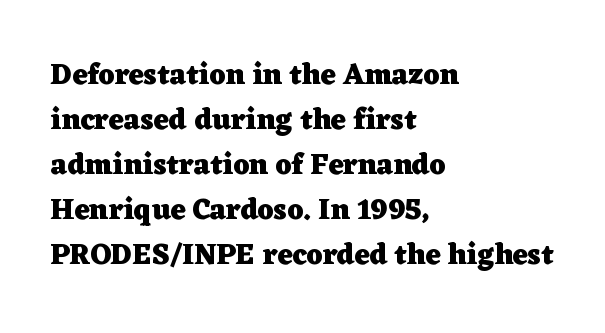
{"serif": "yes", "italic": "no", "bold": "yes", "weight": "heavy", "width": "wide", "stroke_contrast": "low", "x_height": "medium", "monospaced": "no", "underline": "no", "align": "left", "line_spacing": "normal", "line_spacing_ratio": 1.55, "letter_spacing": "normal", "letter_spacing_em": 0.0, "glyph_px": 29}
